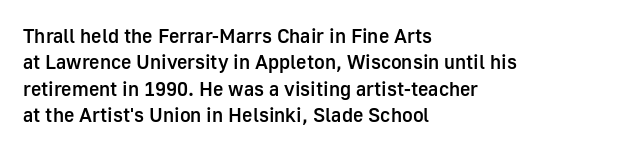
Beneath every word, the page is bare. Upright lettering throughout. Teacher's note: observe the even left margin — that is flush-left alignment. Caption: standard tracking, unaltered. A fair bit of extra ink — the face is semibold, not bold.
